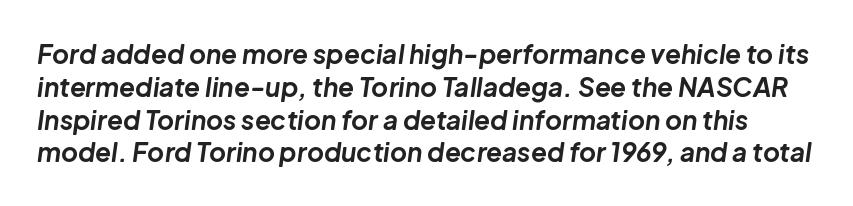
Q: Is the text bold? A: Yes.
Q: Is the text italic (slanted)? A: Yes, it leans right by about 8 degrees.
Q: Is the text underlined? A: No.
Q: Is the spacing between letters normal or unusually wide? A: Normal.
Q: Is the spacing between lines tight, normal or loose? A: Normal.
